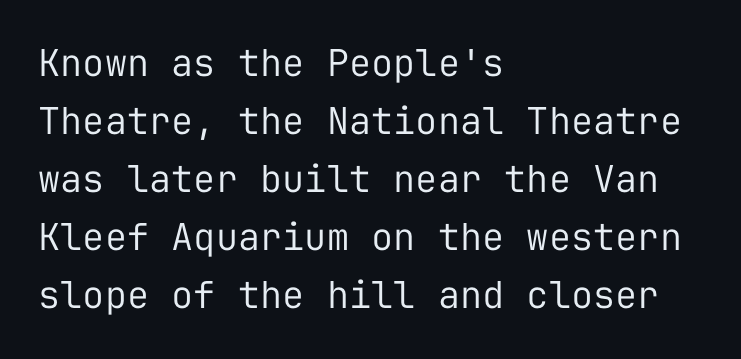
Q: Is the text bold? A: No.
Q: Is the text italic (slanted)? A: No, it is upright.
Q: Is the typeface a serif or a sans-serif typeface? A: Sans-serif.
Q: Is the text underlined? A: No.
Q: How is the paragraph aligned? A: Left-aligned.
Q: Is the spacing between letters normal or unusually wide? A: Normal.
Q: Is the spacing between lines tight, normal or loose? A: Normal.
Q: Width (condensed, normal, or wide)? A: Normal.
Q: Stroke contrast? A: Low.
Q: x-height? A: Medium.
Q: Monospaced? A: Yes.
